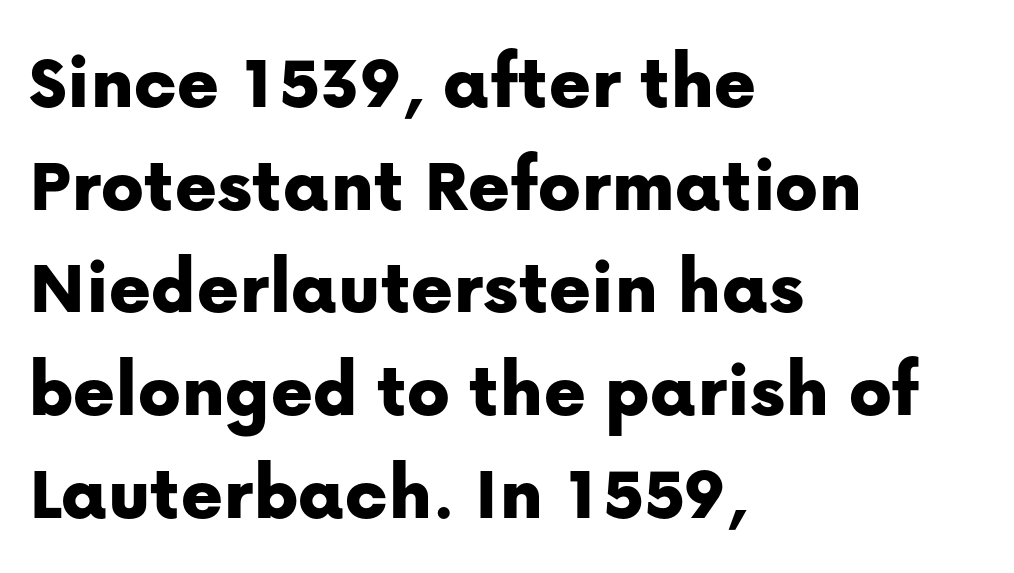
{"serif": "no", "italic": "no", "width": "normal", "stroke_contrast": "low", "x_height": "medium", "monospaced": "no", "underline": "no", "align": "left", "line_spacing": "normal", "line_spacing_ratio": 1.3, "letter_spacing": "normal", "letter_spacing_em": 0.0, "glyph_px": 79}
